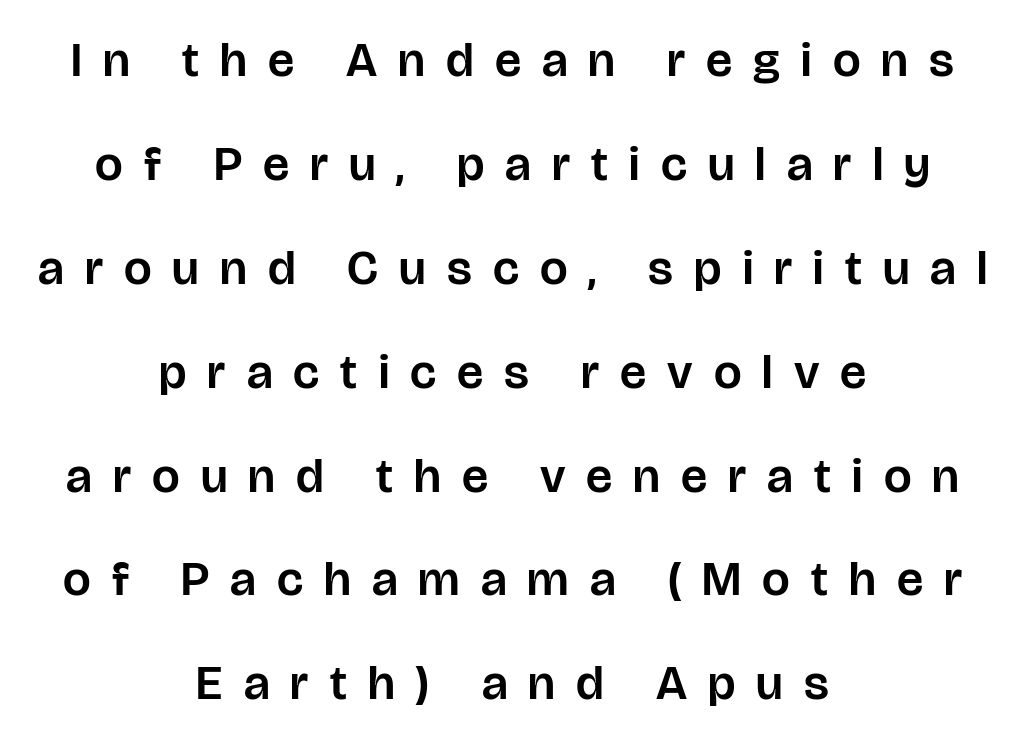
The image shows 49 px sans-serif type, upright; set centered, loose line spacing (2.12x), unusually wide letter spacing (+0.43 em), not underlined; low stroke contrast and a large x-height.
